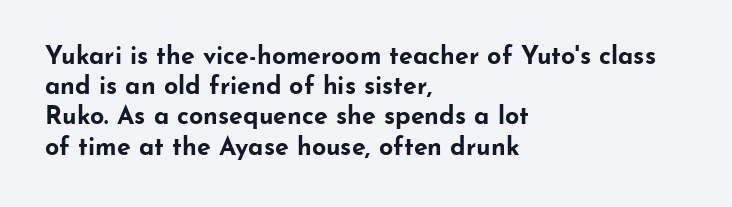
The image shows 25 px bold type, upright; set left-aligned, line spacing 1.21x, normal letter spacing, not underlined.
